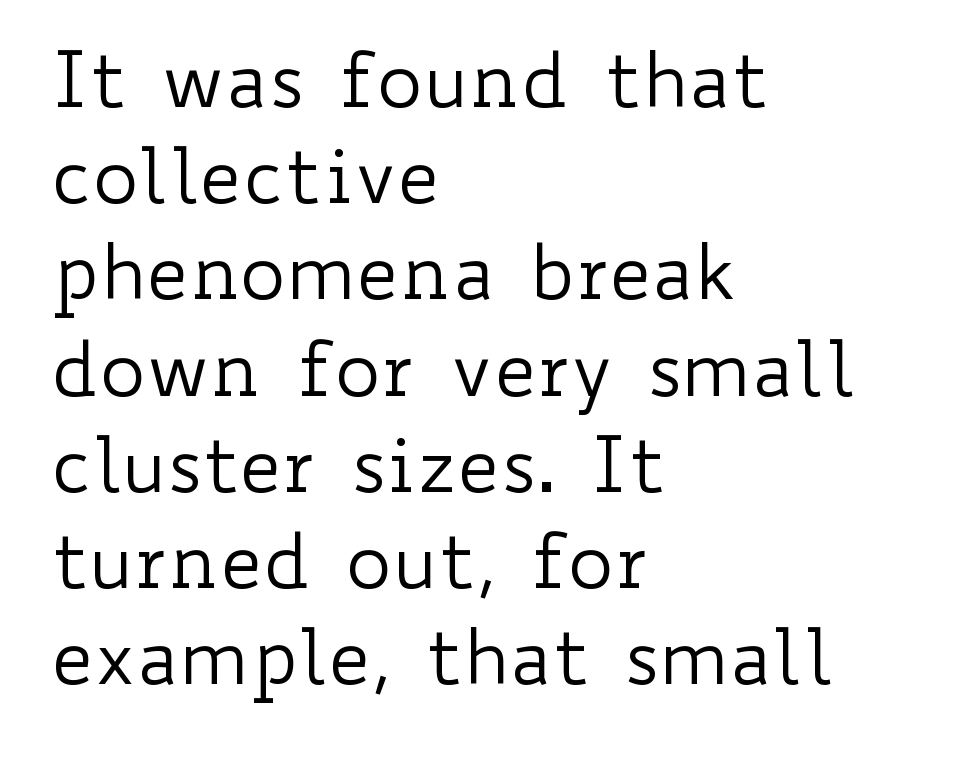
Q: Is the text bold? A: No.
Q: Is the text italic (slanted)? A: No, it is upright.
Q: Is the text underlined? A: No.
Q: How is the paragraph aligned? A: Left-aligned.
Q: Is the spacing between letters normal or unusually wide? A: Normal.
Q: Is the spacing between lines tight, normal or loose? A: Normal.
Q: Width (condensed, normal, or wide)? A: Wide.
Q: Stroke contrast? A: Low.
Q: x-height? A: Small.
Q: Monospaced? A: No.
